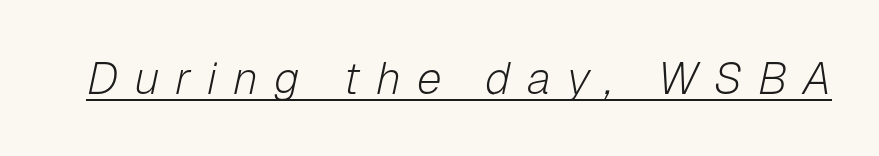
{"italic": "yes", "lean": "right", "slant_degrees": 12, "bold": "no", "weight": "light", "width": "normal", "stroke_contrast": "low", "x_height": "medium", "monospaced": "no", "underline": "yes", "letter_spacing": "wide", "letter_spacing_em": 0.36, "glyph_px": 45}
